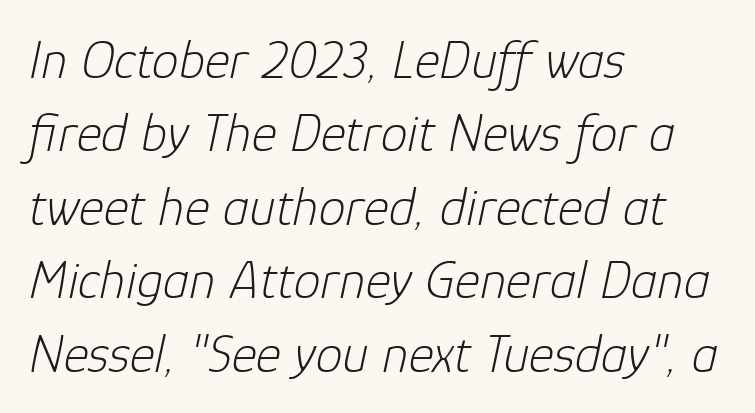
{"italic": "yes", "lean": "right", "slant_degrees": 12, "bold": "no", "weight": "light", "width": "normal", "stroke_contrast": "low", "x_height": "medium", "monospaced": "no", "underline": "no", "align": "left", "line_spacing": "normal", "line_spacing_ratio": 1.36, "letter_spacing": "normal", "letter_spacing_em": 0.0, "glyph_px": 54}
